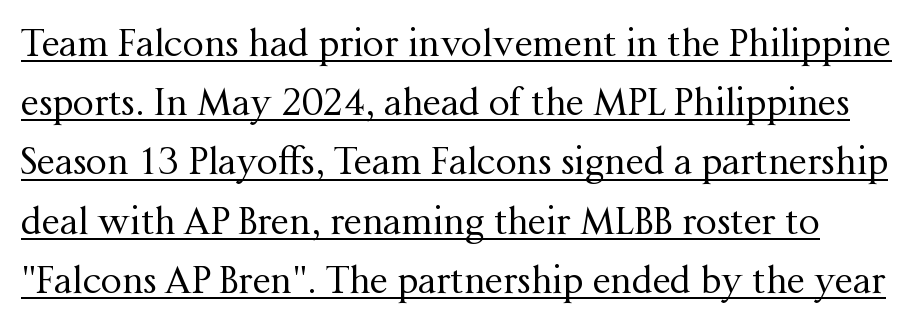
Q: Is the text bold? A: No.
Q: Is the text italic (slanted)? A: No, it is upright.
Q: Is the typeface a serif or a sans-serif typeface? A: Serif.
Q: Is the text underlined? A: Yes.
Q: Is the spacing between letters normal or unusually wide? A: Normal.
Q: Is the spacing between lines tight, normal or loose? A: Normal.
Q: Width (condensed, normal, or wide)? A: Normal.
Q: Stroke contrast? A: Medium.
Q: x-height? A: Medium.
Q: Monospaced? A: No.
